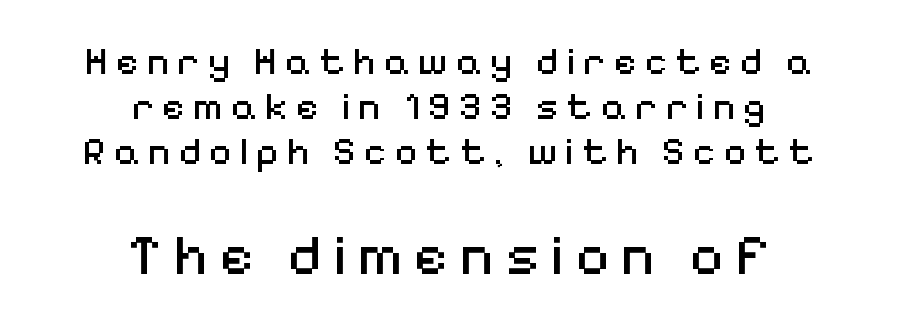
{"serif": "no", "italic": "no", "bold": "no", "weight": "regular", "width": "normal", "stroke_contrast": "medium", "x_height": "medium", "monospaced": "no", "underline": "no", "align": "center", "line_spacing": "tight", "line_spacing_ratio": 1.15, "letter_spacing": "wide", "letter_spacing_em": 0.2, "larger_block": "second", "size_ratio": 1.49, "glyph_px": 58}
